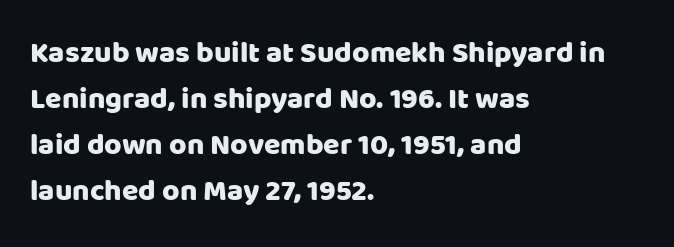
The image shows 30 px sans-serif type, upright; set left-aligned, normal line spacing (1.53x), normal letter spacing, not underlined; low stroke contrast and a large x-height.
